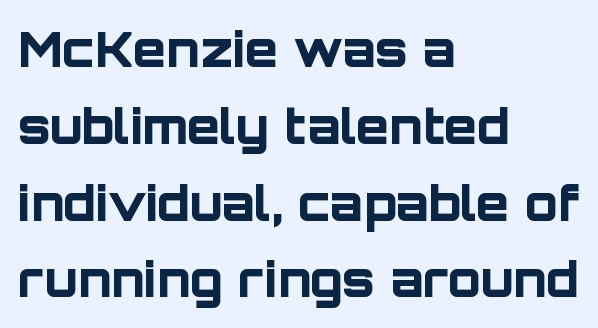
The image shows 48 px bold sans-serif type, upright; set left-aligned, normal line spacing (1.6x), normal letter spacing, not underlined; low stroke contrast and a large x-height.
